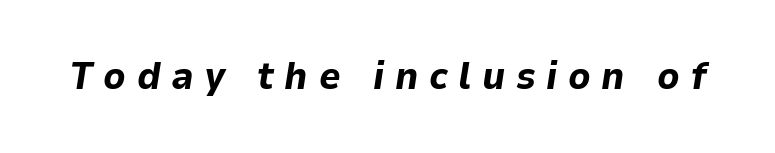
{"italic": "yes", "lean": "right", "slant_degrees": 9, "bold": "yes", "weight": "bold", "width": "normal", "stroke_contrast": "low", "x_height": "medium", "monospaced": "no", "underline": "no", "letter_spacing": "wide", "letter_spacing_em": 0.28, "glyph_px": 38}
